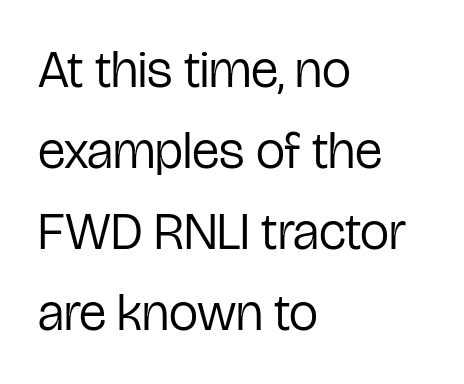
{"serif": "no", "italic": "no", "bold": "no", "weight": "regular", "width": "condensed", "stroke_contrast": "low", "x_height": "medium", "monospaced": "no", "underline": "no", "align": "left", "line_spacing": "normal", "line_spacing_ratio": 1.56, "letter_spacing": "normal", "letter_spacing_em": 0.0, "glyph_px": 52}
